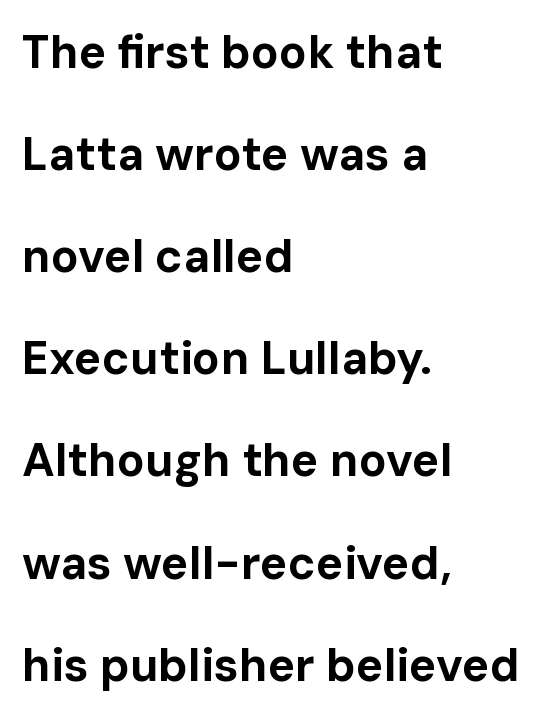
{"serif": "no", "italic": "no", "bold": "yes", "weight": "bold", "width": "normal", "stroke_contrast": "low", "x_height": "medium", "monospaced": "no", "underline": "no", "align": "left", "line_spacing": "loose", "line_spacing_ratio": 2.22, "letter_spacing": "normal", "letter_spacing_em": 0.0, "glyph_px": 46}
